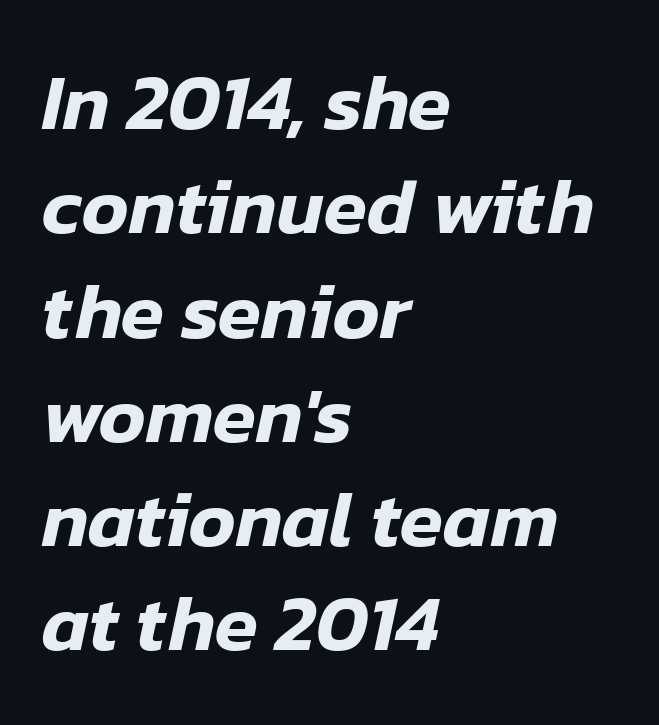
{"italic": "yes", "lean": "right", "slant_degrees": 12, "width": "normal", "stroke_contrast": "low", "x_height": "medium", "monospaced": "no", "underline": "no", "align": "left", "line_spacing": "normal", "line_spacing_ratio": 1.32, "letter_spacing": "normal", "letter_spacing_em": 0.0, "glyph_px": 79}
